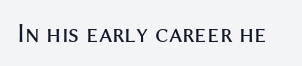
{"italic": "no", "bold": "no", "underline": "no", "letter_spacing": "normal", "letter_spacing_em": 0.0, "glyph_px": 27}
